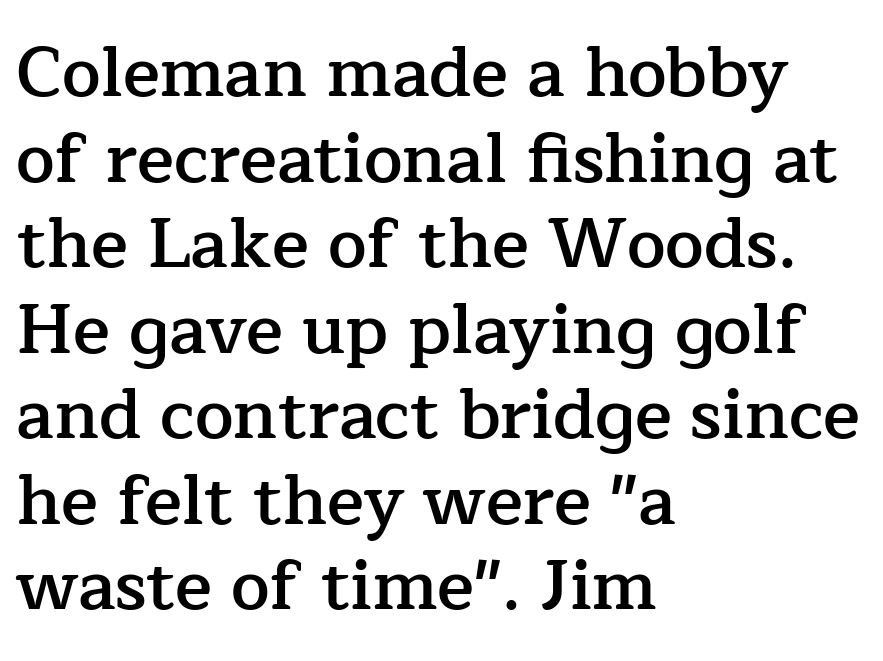
Each word holds together tightly as a unit, with standard inter-letter gaps. If you drew a line through each stem, it would be perfectly vertical. The text was rendered using a seriffed face with decorative stroke endings. The passage shown is typed in a proportional face where columns would drift. Caption: multi-line text, flush left, ragged right. The string is rendered with underlining switched off.
